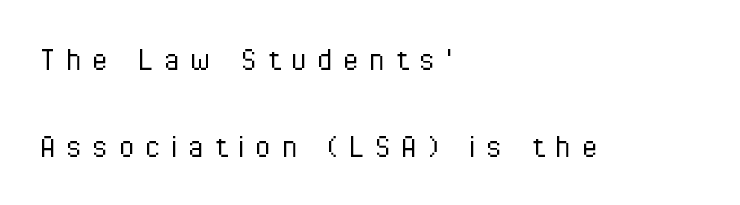
{"serif": "no", "italic": "no", "bold": "no", "weight": "light", "width": "condensed", "stroke_contrast": "low", "x_height": "medium", "monospaced": "no", "underline": "no", "align": "left", "line_spacing": "loose", "line_spacing_ratio": 2.43, "letter_spacing": "wide", "letter_spacing_em": 0.29, "glyph_px": 36}
